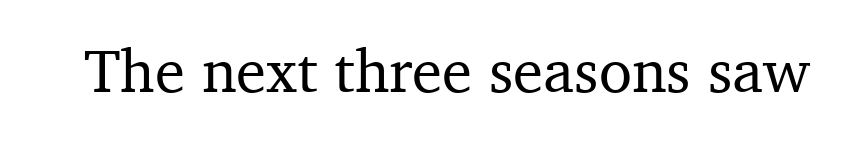
Any mark beneath the type? The region is blank. The font's upright variant was chosen for this text. Character widths vary here, with narrow letters taking less room than wide ones. The gaps between neighbouring characters are ordinary and unremarkable.
